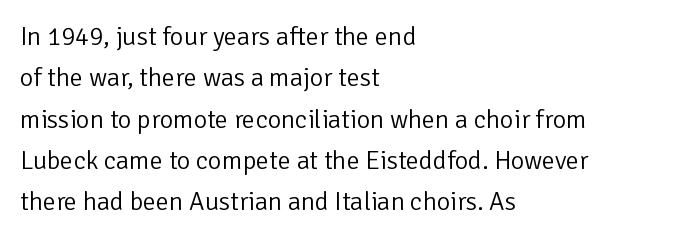
Each stroke keeps to a modest, everyday thickness or less. Whoever set this chose a conventional vertical rhythm. Caption: multi-line text, flush left, ragged right. Underlining? Definitely not there.
